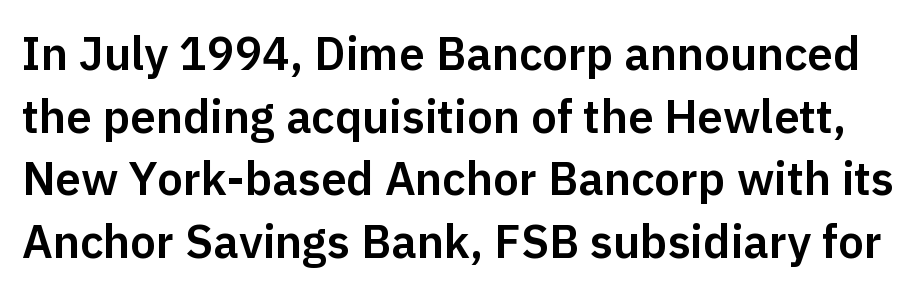
{"serif": "no", "italic": "no", "width": "normal", "stroke_contrast": "low", "x_height": "medium", "monospaced": "no", "underline": "no", "line_spacing": "normal", "line_spacing_ratio": 1.36, "letter_spacing": "normal", "letter_spacing_em": 0.0, "glyph_px": 46}
